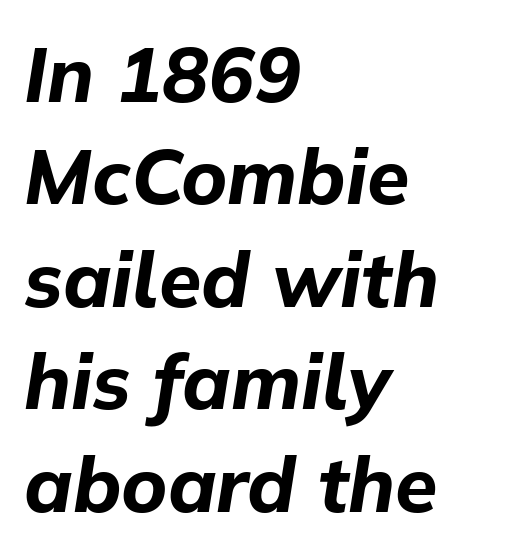
Q: Is the text bold? A: Yes.
Q: Is the text italic (slanted)? A: Yes, it leans right by about 9 degrees.
Q: Is the text underlined? A: No.
Q: How is the paragraph aligned? A: Left-aligned.
Q: Is the spacing between letters normal or unusually wide? A: Normal.
Q: Is the spacing between lines tight, normal or loose? A: Normal.
Q: Width (condensed, normal, or wide)? A: Normal.
Q: Stroke contrast? A: Low.
Q: x-height? A: Medium.
Q: Monospaced? A: No.
